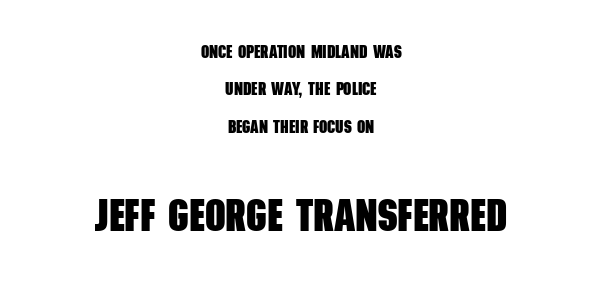
Q: Is the text bold? A: Yes.
Q: Is the typeface a serif or a sans-serif typeface? A: Sans-serif.
Q: Is the text underlined? A: No.
Q: How is the paragraph aligned? A: Centered.
Q: Is the spacing between letters normal or unusually wide? A: Normal.
Q: Is the spacing between lines tight, normal or loose? A: Loose.
Q: Which block of text is set in a larger size, the first (top) or the second (bottom)? A: The second (bottom) one.
Q: Width (condensed, normal, or wide)? A: Condensed.
Q: Stroke contrast? A: Low.
Q: x-height? A: Large.
Q: Monospaced? A: No.
